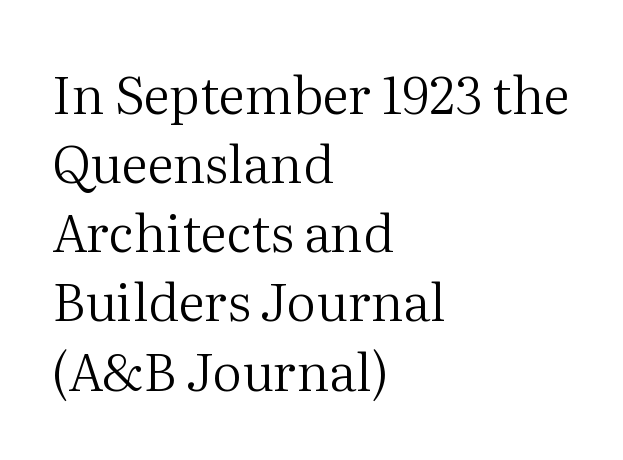
Standard letterfit; no display-style spreading of the glyphs. No italicization has been applied; the sample stays upright. Layout note: lines flush left. Evenly set lines give the paragraph a standard silhouette.
